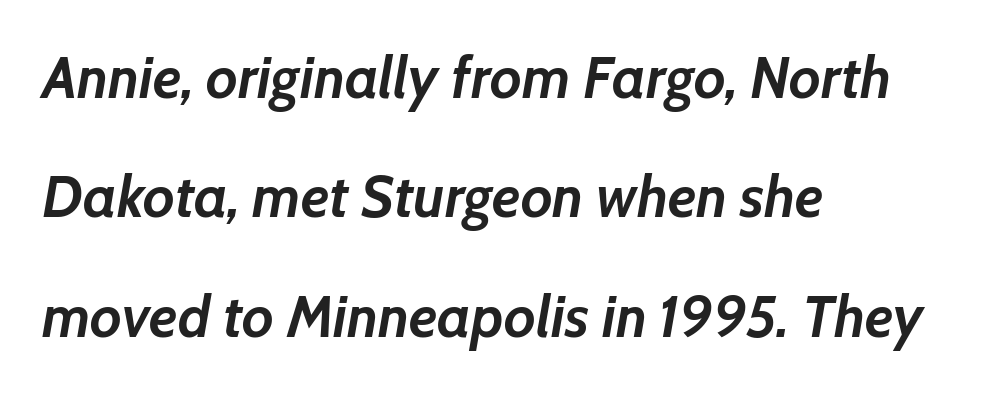
Q: Is the text bold? A: Yes.
Q: Is the text italic (slanted)? A: Yes, it leans right by about 7 degrees.
Q: Is the text underlined? A: No.
Q: How is the paragraph aligned? A: Left-aligned.
Q: Is the spacing between letters normal or unusually wide? A: Normal.
Q: Is the spacing between lines tight, normal or loose? A: Loose.
Q: Width (condensed, normal, or wide)? A: Normal.
Q: Stroke contrast? A: Low.
Q: x-height? A: Medium.
Q: Monospaced? A: No.
